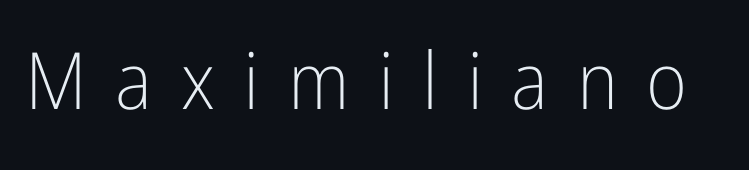
Varying glyph widths throughout — classic text-font behaviour. Does extra space separate the letters? Yes, quite a lot of it. Check under the words: just untouched page. What kind of face is this? One without serifs — a sans. Is the stroke heavy? The answer is a plain regular-or-lighter.
